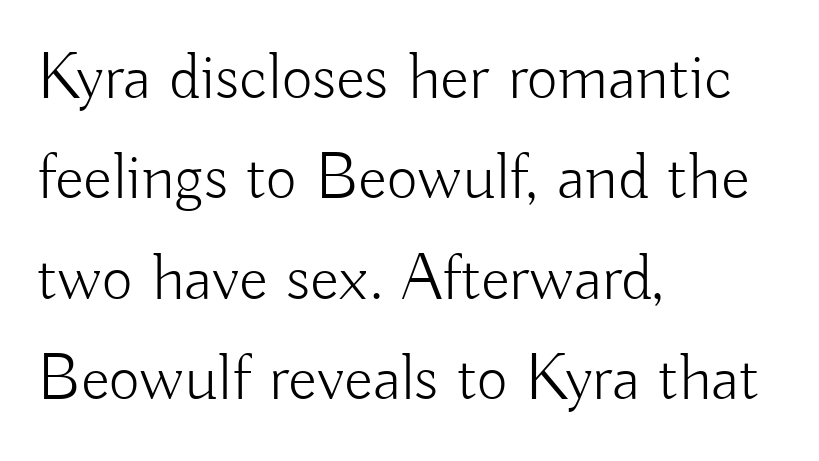
{"serif": "no", "italic": "no", "bold": "no", "weight": "light", "width": "normal", "stroke_contrast": "low", "x_height": "small", "monospaced": "no", "underline": "no", "align": "left", "line_spacing": "normal", "line_spacing_ratio": 1.5, "letter_spacing": "normal", "letter_spacing_em": 0.0, "glyph_px": 67}
